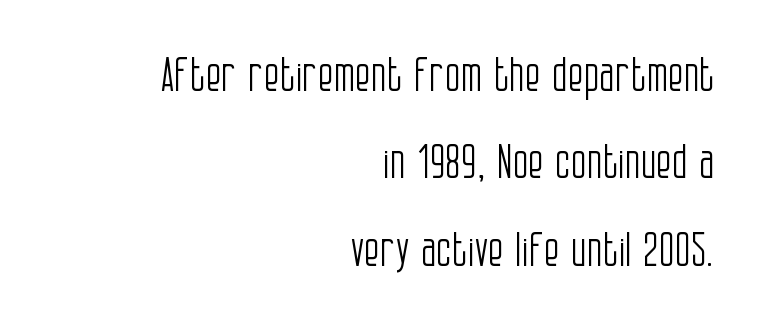
{"serif": "no", "italic": "no", "bold": "no", "weight": "light", "width": "condensed", "stroke_contrast": "low", "x_height": "large", "monospaced": "no", "underline": "no", "align": "right", "line_spacing": "loose", "line_spacing_ratio": 1.9, "letter_spacing": "normal", "letter_spacing_em": 0.0, "glyph_px": 46}
